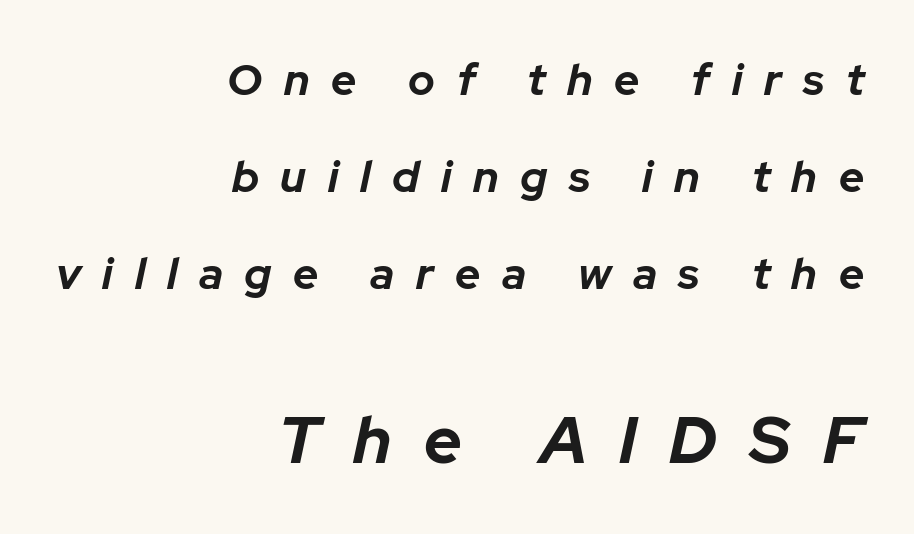
Compared with typical body copy, the letter spacing here is much looser. Summary of weight: heavy, a full bold. The letters advance in unequal steps, a hallmark of proportional type. Yep, that's italic — everything's leaning. The passage shown is not underscored anywhere.
